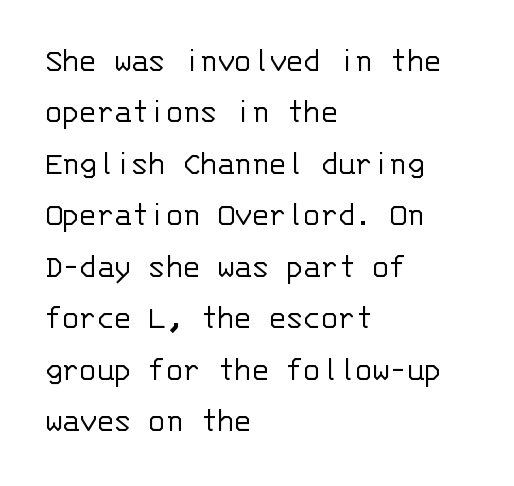
Compared with typical paragraphs, the rows here are spaced about the same. Examine the stroke ends and you'll find no serifs. The paragraph has a hard left edge and a soft right edge. A typesetter would call this monospace, since all characters share one set width.
